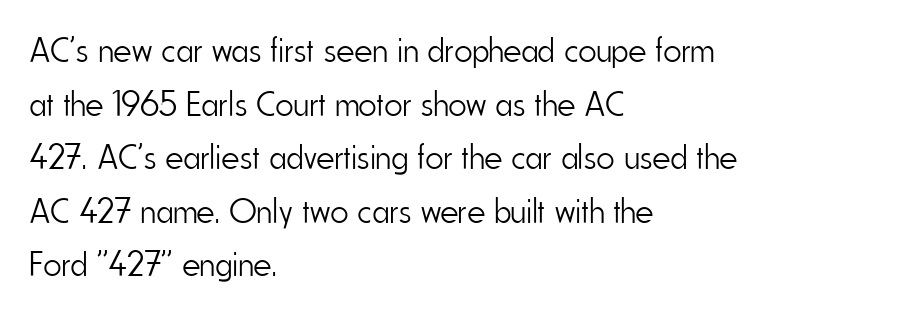
The image shows 35 px light, condensed sans-serif type, upright; set left-aligned, normal line spacing (1.53x), normal letter spacing, not underlined; low stroke contrast and a small x-height.
